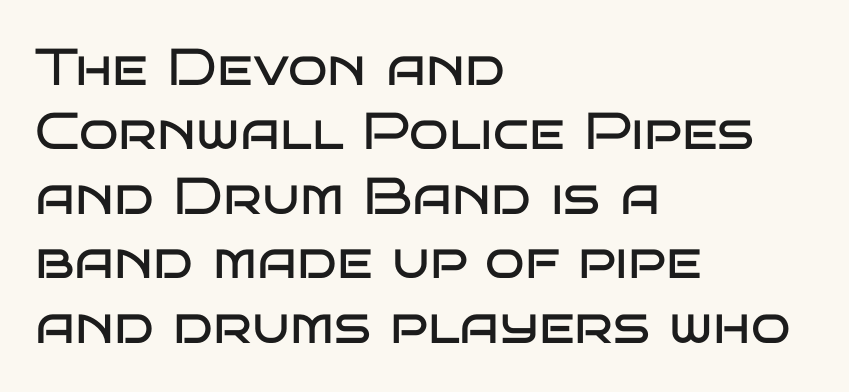
{"serif": "no", "italic": "no", "bold": "no", "weight": "regular", "width": "wide", "stroke_contrast": "low", "x_height": "large", "monospaced": "no", "underline": "no", "align": "left", "line_spacing_ratio": 1.24, "letter_spacing": "normal", "letter_spacing_em": 0.0, "glyph_px": 52}
